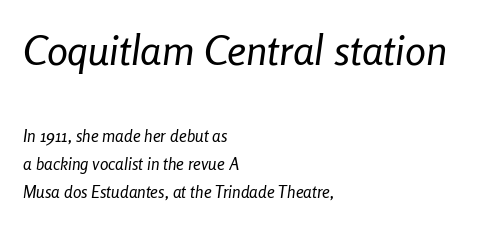
The image shows 42 px regular-weight, condensed type, italic (leaning right); set left-aligned, normal line spacing (1.64x), normal letter spacing, not underlined; the first (top) block is 2.47x larger; low stroke contrast and a medium x-height.
